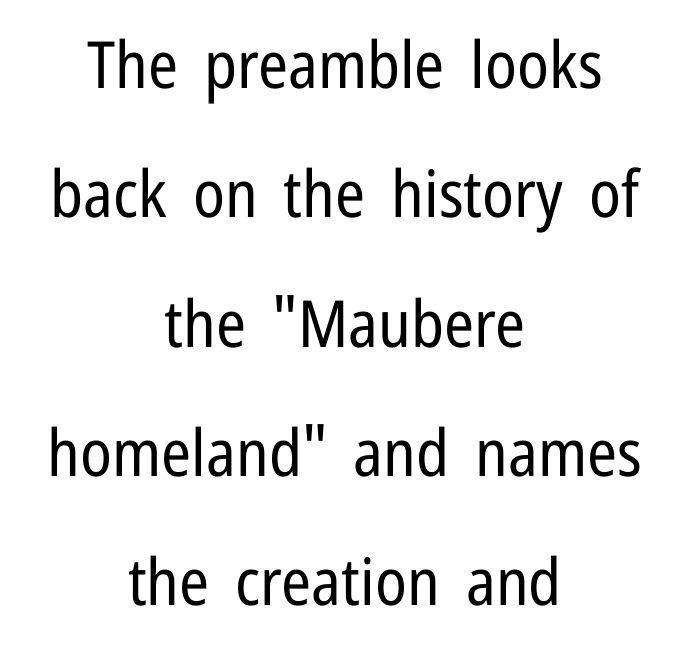
Is the stroke heavy? The answer is a plain regular-or-lighter. Each letter keeps its own natural width here, so spacing adapts to shape. Observe the ordinary spacing: letters are neighbours, not strangers. The passage shown is typeset with a sans-serif family. Loosely led — the rows are spread out. Visually the block forms a symmetrical silhouette, jagged on both flanks.
